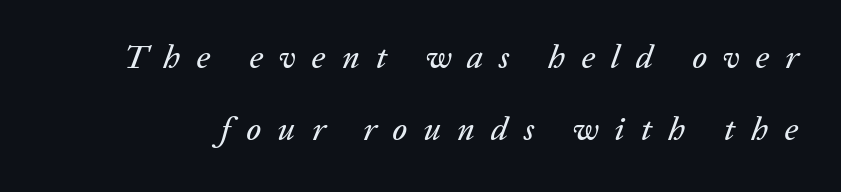
{"italic": "yes", "lean": "right", "slant_degrees": 20, "width": "normal", "stroke_contrast": "low", "x_height": "medium", "monospaced": "no", "underline": "no", "line_spacing": "loose", "line_spacing_ratio": 2.17, "letter_spacing": "wide", "letter_spacing_em": 0.49, "glyph_px": 33}
